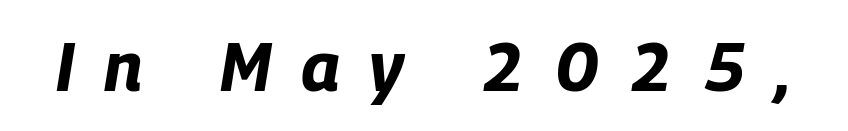
{"italic": "yes", "lean": "right", "slant_degrees": 9, "bold": "yes", "weight": "bold", "width": "condensed", "stroke_contrast": "low", "x_height": "large", "monospaced": "no", "underline": "no", "letter_spacing": "wide", "letter_spacing_em": 0.43, "glyph_px": 69}
